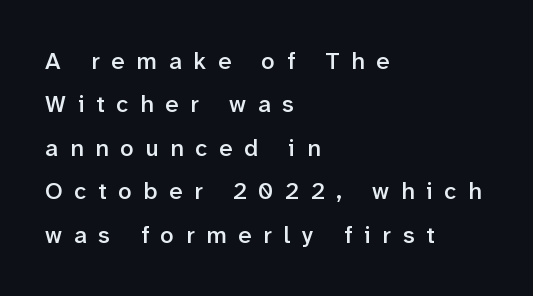
Beneath every word, the page is bare. Italic? Not at all — the glyphs are vertical. This is moderately heavy type, rendered in semibold. Students, note that the glyphs here are deliberately spaced far apart. This sample is left-justified, so line endings fall wherever the words run out.
